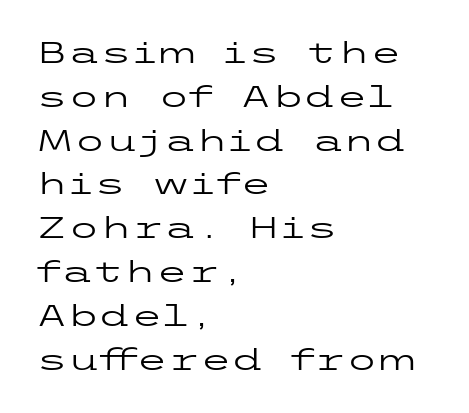
All the whitespace from short lines collects on the right. In terms of posture, this sample is upright. Stem width sits at or under what a default text font uses. This sample keeps an unexceptional amount of space between lines. This sample uses a sans-serif face. Quick note: underline off.
